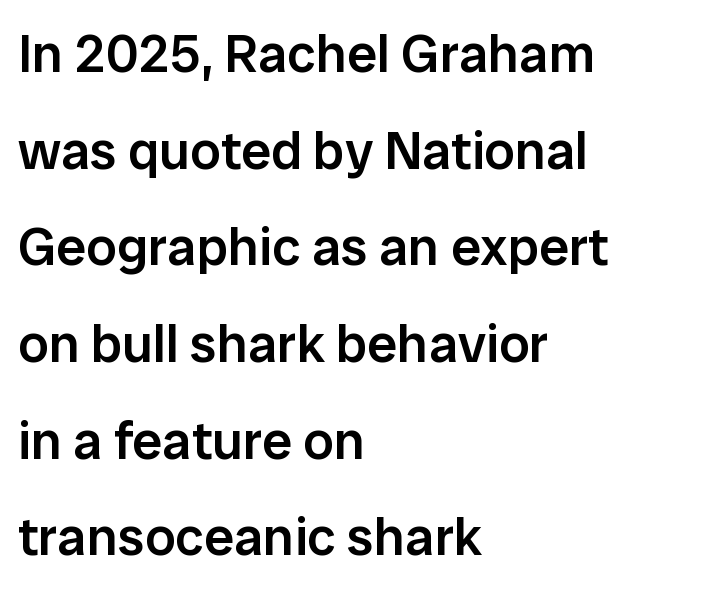
{"serif": "no", "italic": "no", "bold": "semi", "weight": "semibold", "width": "normal", "stroke_contrast": "low", "x_height": "medium", "monospaced": "no", "underline": "no", "align": "left", "line_spacing_ratio": 1.79, "letter_spacing": "normal", "letter_spacing_em": 0.0, "glyph_px": 54}
